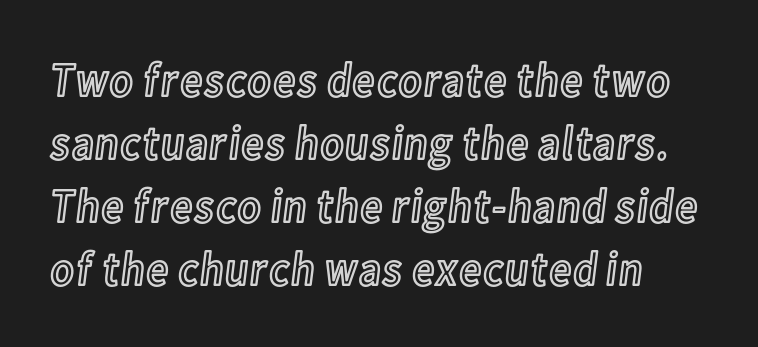
The rendering uses a moderate line-height, typical for paragraphs. Do the characters align in a grid? No, the font is proportional. Each line starts at the same left margin while the right side varies.
